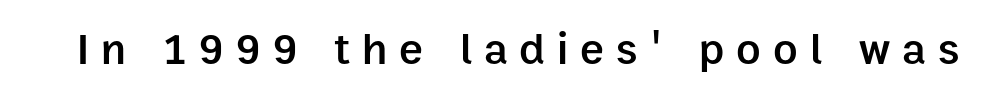
The image shows 45 px semibold sans-serif type, upright; set unusually wide letter spacing (+0.27 em), not underlined; low stroke contrast and a medium x-height.
